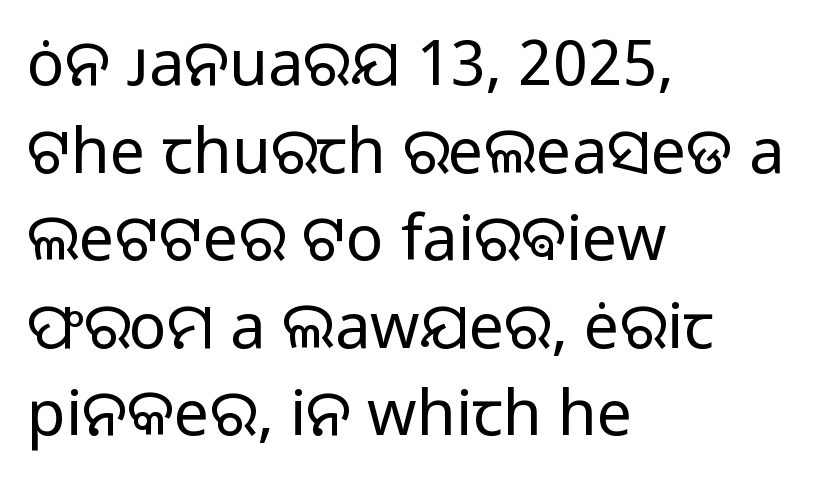
The image shows 63 px regular-weight sans-serif type, upright; set left-aligned, normal line spacing (1.39x), normal letter spacing, not underlined; low stroke contrast and a medium x-height.
